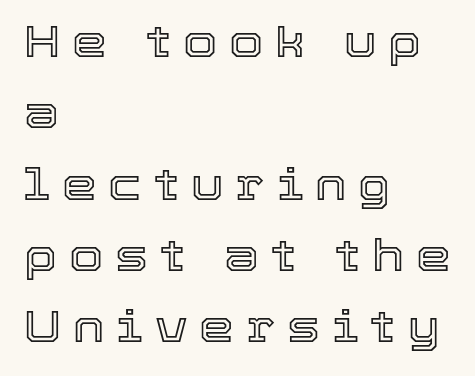
The image shows 44 px text type, upright; set left-aligned, normal line spacing (1.62x), unusually wide letter spacing (+0.27 em), not underlined; a medium x-height.
